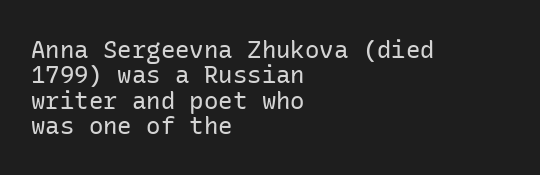
The image shows 24 px text type, upright; set left-aligned, tight line spacing (1.06x), normal letter spacing, not underlined.
